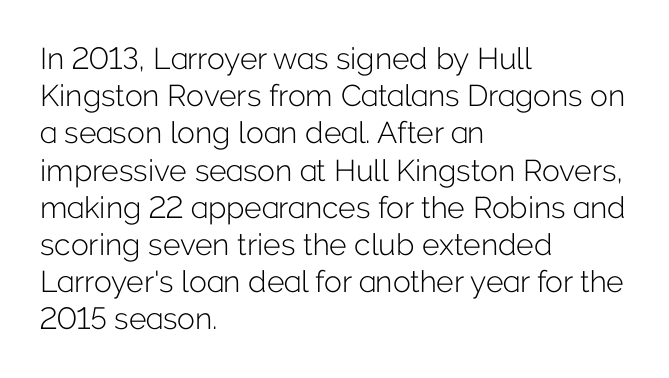
Each line starts at the same left margin while the right side varies. These lines keep a tight, regular rhythm from letter to letter. Note the varied advance widths — an 'i' is clearly narrower than an 'm'. The typesetting does not lean heavy: it is not bold. Rule under the text: the space is simply empty. Letterform terminals end flat and unadorned throughout the passage.
